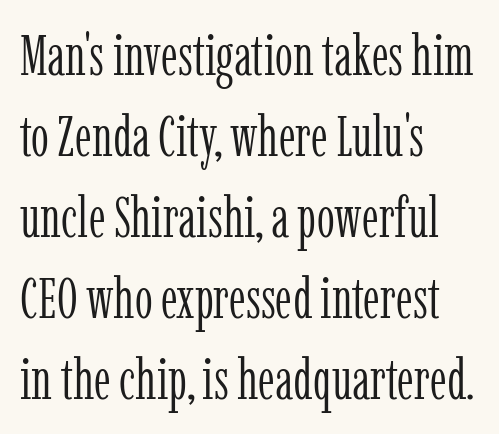
{"serif": "yes", "italic": "no", "bold": "no", "weight": "light", "width": "condensed", "stroke_contrast": "low", "x_height": "medium", "monospaced": "no", "underline": "no", "align": "left", "line_spacing": "normal", "line_spacing_ratio": 1.42, "letter_spacing": "normal", "letter_spacing_em": 0.0, "glyph_px": 57}
